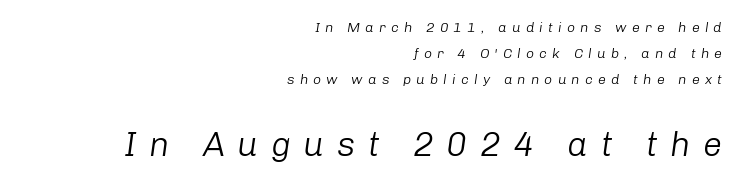
The letters advance in unequal steps, a hallmark of proportional type. Only glyphs here, with clear space below each row. Bold? No — there's no thickening of the strokes. The passage shown has open, widely tracked lettering throughout. These two chunks differ in scale, with the bottom chunk taking the larger measure.
